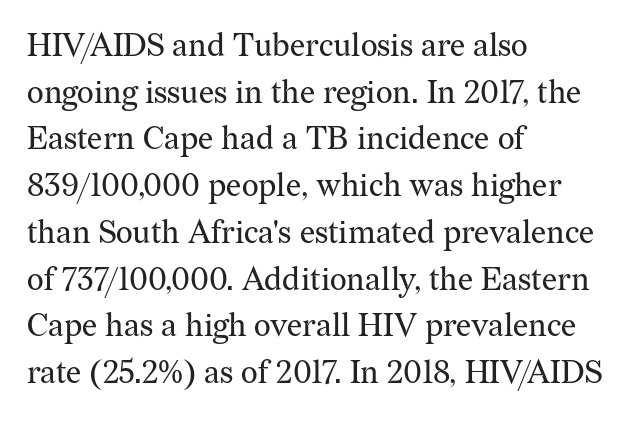
Q: Is the text bold? A: No.
Q: Is the text italic (slanted)? A: No, it is upright.
Q: Is the typeface a serif or a sans-serif typeface? A: Serif.
Q: Is the text underlined? A: No.
Q: How is the paragraph aligned? A: Left-aligned.
Q: Is the spacing between letters normal or unusually wide? A: Normal.
Q: Is the spacing between lines tight, normal or loose? A: Normal.
Q: Width (condensed, normal, or wide)? A: Normal.
Q: Stroke contrast? A: Medium.
Q: x-height? A: Medium.
Q: Monospaced? A: No.
